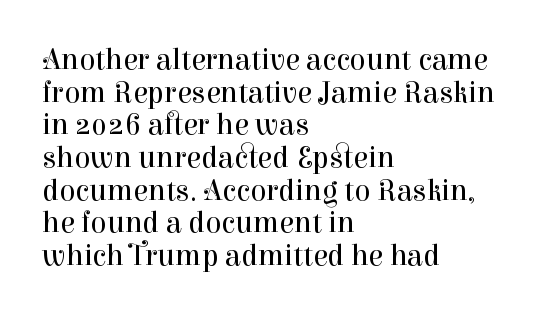
Q: Is the text bold? A: No.
Q: Is the text italic (slanted)? A: No, it is upright.
Q: Is the typeface a serif or a sans-serif typeface? A: Serif.
Q: Is the text underlined? A: No.
Q: How is the paragraph aligned? A: Left-aligned.
Q: Is the spacing between letters normal or unusually wide? A: Normal.
Q: Is the spacing between lines tight, normal or loose? A: Tight.
Q: Width (condensed, normal, or wide)? A: Normal.
Q: Stroke contrast? A: High.
Q: x-height? A: Medium.
Q: Monospaced? A: No.
